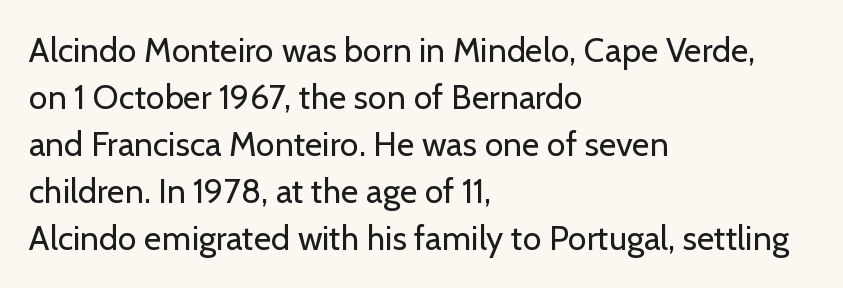
Normally led — the rows are evenly, conventionally spaced. The font is comparable to plain body text, perhaps lighter. You can tell it's not italic because the verticals are truly vertical. Each word holds together tightly as a unit, with standard inter-letter gaps. The rendering uses natural spacing where letterforms have individual widths.
